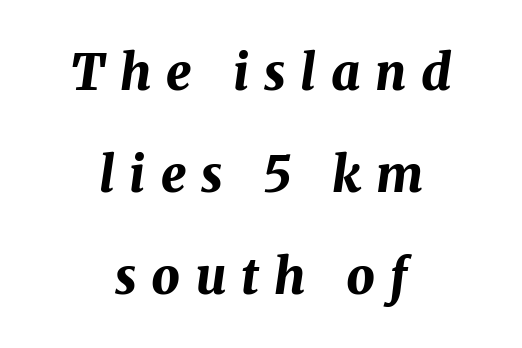
Q: Is the text bold? A: Yes.
Q: Is the text italic (slanted)? A: Yes, it leans right by about 8 degrees.
Q: Is the text underlined? A: No.
Q: How is the paragraph aligned? A: Centered.
Q: Is the spacing between letters normal or unusually wide? A: Unusually wide.
Q: Is the spacing between lines tight, normal or loose? A: Loose.
Q: Width (condensed, normal, or wide)? A: Normal.
Q: Stroke contrast? A: Medium.
Q: x-height? A: Medium.
Q: Monospaced? A: No.
